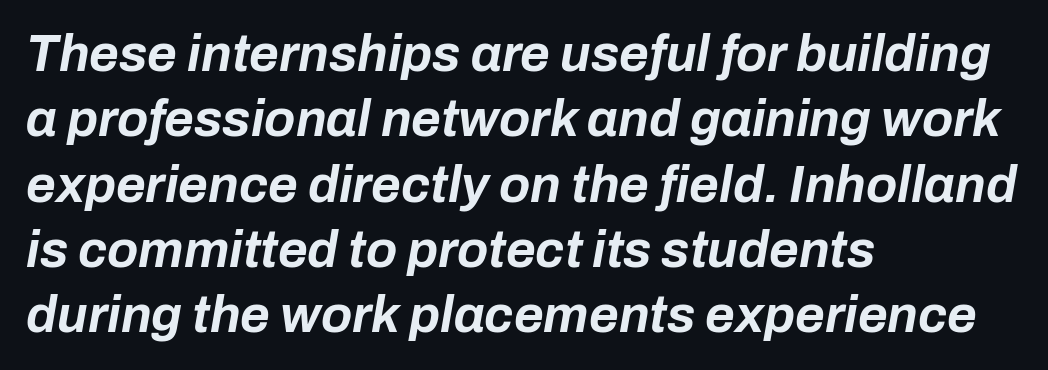
Leading: standard. Italic: yes, the glyphs are oblique. Summary of weight: heavy, a full bold. The passage shown has conventional tracking throughout. Note the varied advance widths — an 'i' is clearly narrower than an 'm'.
